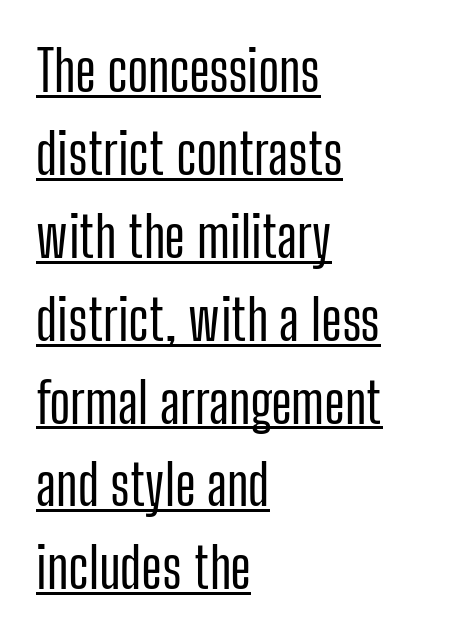
These characters rest on top of a visible drawn line. Spacing verdict: proportional, widths tailored to each character. These lines are set flush left with a ragged right edge. Tall strokes in this sample are plumb rather than angled.
